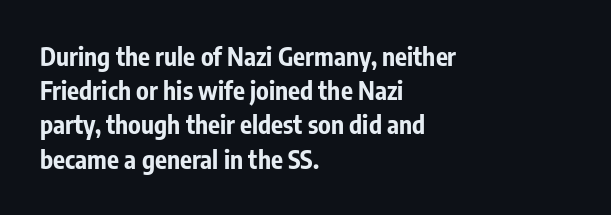
The image shows 25 px bold type, upright; set left-aligned, normal line spacing (1.37x), normal letter spacing, not underlined.
